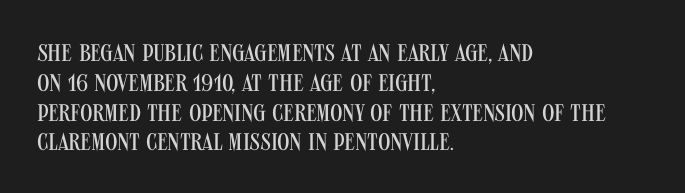
If you drew a line through each stem, it would be perfectly vertical. Tracking value appears to be zero — textbook default spacing. The rag falls on the right side of this text block. The face looks like a standard text weight, possibly lighter. The string is rendered with underlining switched off.
